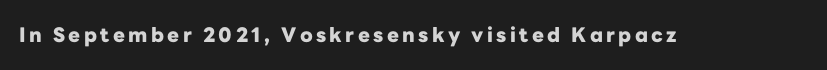
The type sits square on the baseline with zero lean. Lines of text with bare space underneath. Does the weight exceed regular? Yes, all the way to bold.
